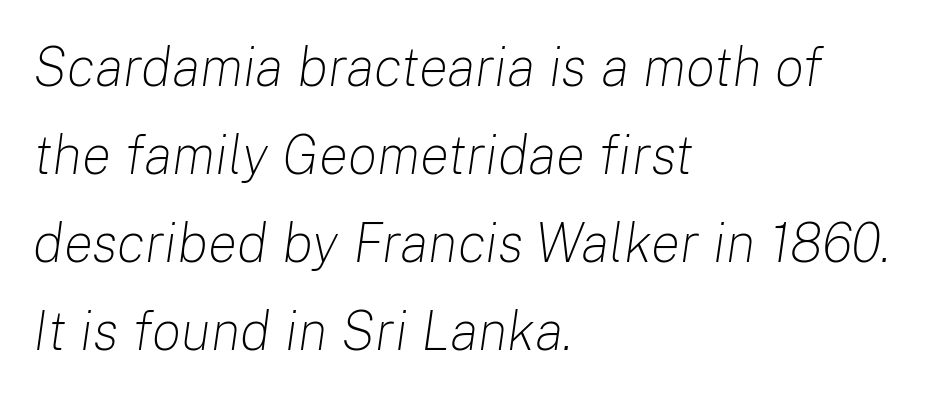
This sample is left-justified, so line endings fall wherever the words run out. Words appear dense and cohesive because spacing is normal. Unbolded letterforms with no extra heft. Notice how descenders clear the ascenders below comfortably — that's standard leading. Each letter keeps its own natural width here, so spacing adapts to shape.
